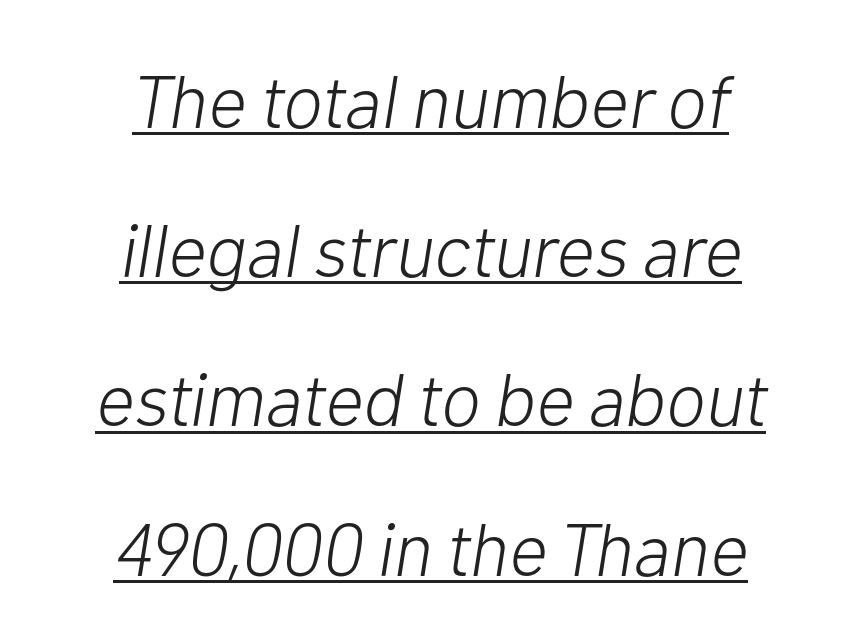
{"italic": "yes", "lean": "right", "slant_degrees": 10, "bold": "no", "weight": "light", "width": "normal", "stroke_contrast": "low", "x_height": "medium", "monospaced": "no", "underline": "yes", "align": "center", "line_spacing": "loose", "line_spacing_ratio": 1.99, "letter_spacing": "normal", "letter_spacing_em": 0.0, "glyph_px": 75}
